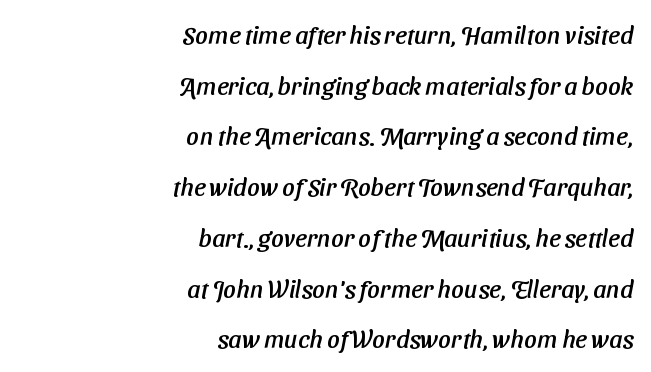
Q: Is the text underlined? A: No.
Q: How is the paragraph aligned? A: Right-aligned.
Q: Is the spacing between letters normal or unusually wide? A: Normal.
Q: Is the spacing between lines tight, normal or loose? A: Loose.
